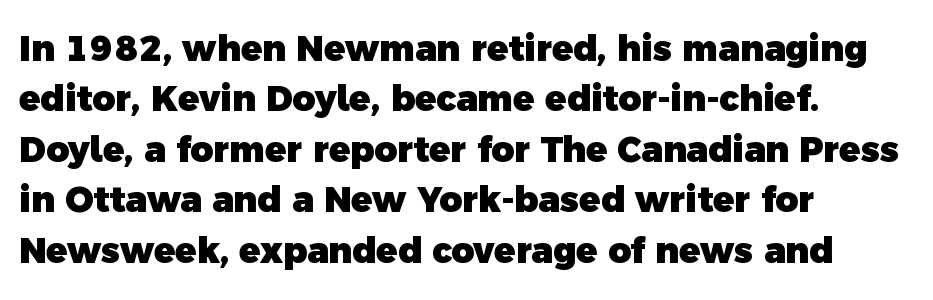
{"serif": "no", "bold": "yes", "weight": "heavy", "width": "normal", "x_height": "medium", "monospaced": "no", "underline": "no", "align": "left", "line_spacing": "normal", "line_spacing_ratio": 1.44, "letter_spacing": "normal", "letter_spacing_em": 0.0, "glyph_px": 35}
